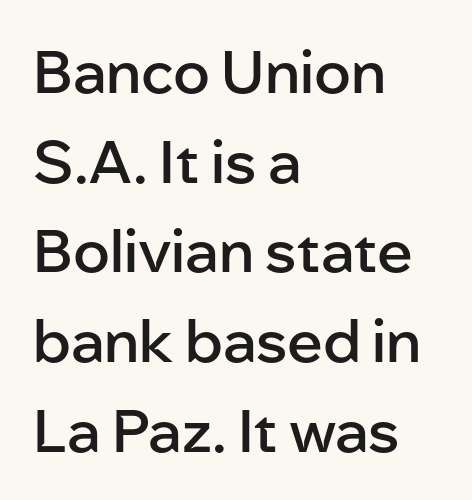
Q: Is the text bold? A: Semi-bold.
Q: Is the text italic (slanted)? A: No, it is upright.
Q: Is the typeface a serif or a sans-serif typeface? A: Sans-serif.
Q: Is the text underlined? A: No.
Q: How is the paragraph aligned? A: Left-aligned.
Q: Is the spacing between letters normal or unusually wide? A: Normal.
Q: Is the spacing between lines tight, normal or loose? A: Normal.
Q: Width (condensed, normal, or wide)? A: Normal.
Q: Stroke contrast? A: Low.
Q: x-height? A: Medium.
Q: Monospaced? A: No.
